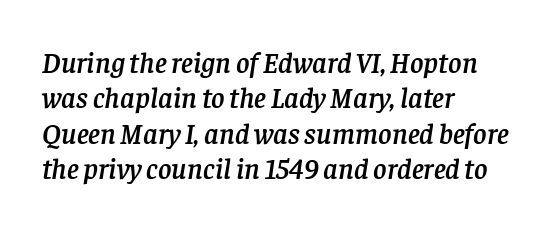
Short and long lines alike share a common starting point at left. The passage shown has conventional tracking throughout. The specimen reads as italic at a glance. A clean baseline with only descenders dipping below it.
